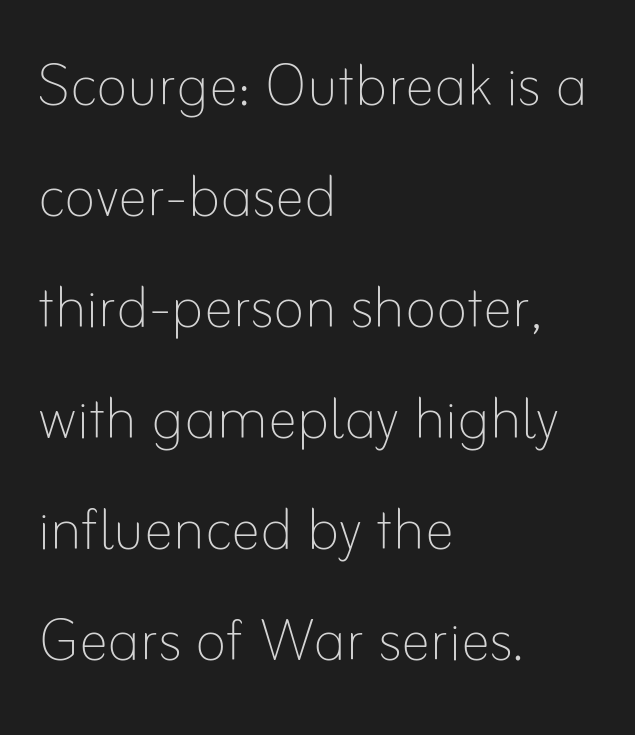
{"italic": "no", "bold": "no", "weight": "thin", "width": "normal", "stroke_contrast": "low", "x_height": "small", "monospaced": "no", "underline": "no", "align": "left", "line_spacing": "normal", "line_spacing_ratio": 1.5, "letter_spacing": "normal", "letter_spacing_em": 0.0, "glyph_px": 74}
